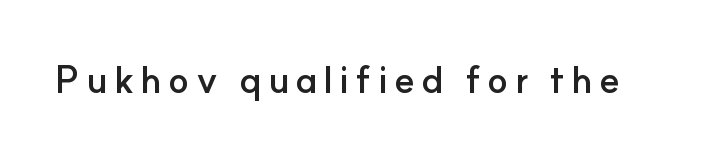
Looks like regular typesetting: each glyph gets only the width it needs. Descenders hang freely into open space. Notice how the stems are strictly vertical — no italics here. Typographically, this falls in the sans-serif category. Chunky letters — that's bold for sure.
